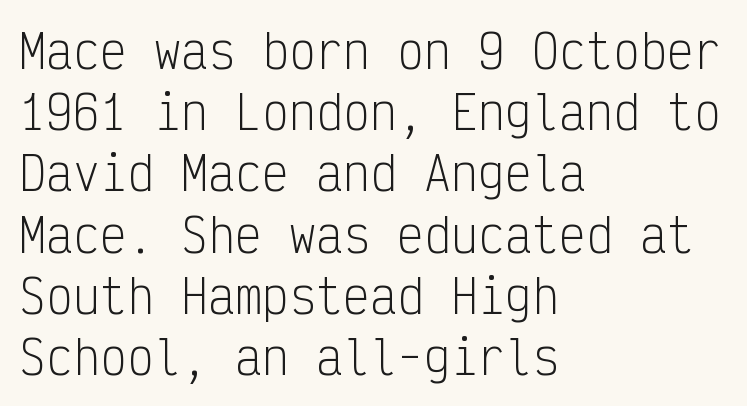
{"serif": "no", "italic": "no", "bold": "no", "weight": "light", "width": "condensed", "stroke_contrast": "low", "x_height": "medium", "monospaced": "yes", "underline": "no", "align": "left", "line_spacing": "normal", "line_spacing_ratio": 1.36, "letter_spacing": "normal", "letter_spacing_em": 0.0, "glyph_px": 45}
